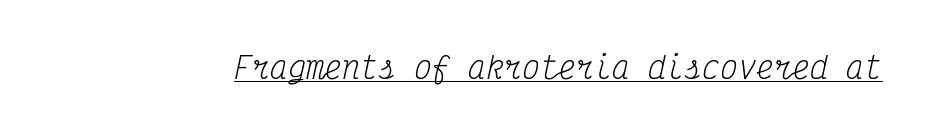
The type family on display is of the serif kind. The passage shown is not bold in any degree. Standard letterfit; no display-style spreading of the glyphs. Monospaced: the letters line up in strict vertical columns. The typesetter has applied underlining to the passage shown.
